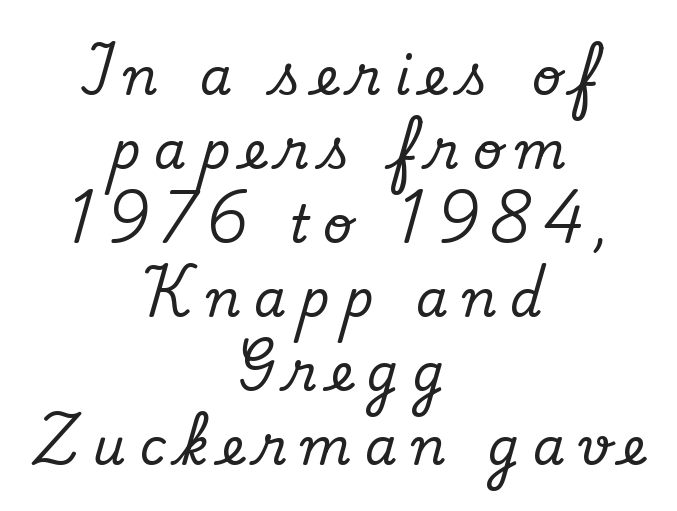
Each word looks stretched out because of the extra space between its letters. Regarding leading, the lines here are spaced in the standard way. The designer went with a serif here, giving each stem small feet.
